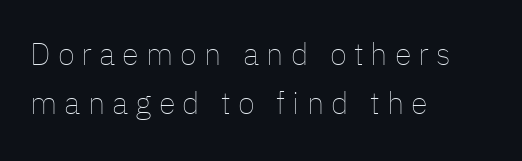
The image shows 31 px thin type, upright; set left-aligned, normal line spacing (1.58x), unusually wide letter spacing (+0.23 em), not underlined; low stroke contrast and a medium x-height.
